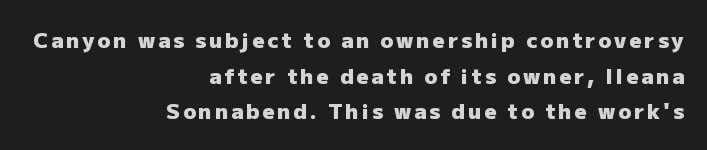
{"italic": "no", "bold": "yes", "underline": "no", "align": "right", "line_spacing": "normal", "line_spacing_ratio": 1.7, "glyph_px": 21}
